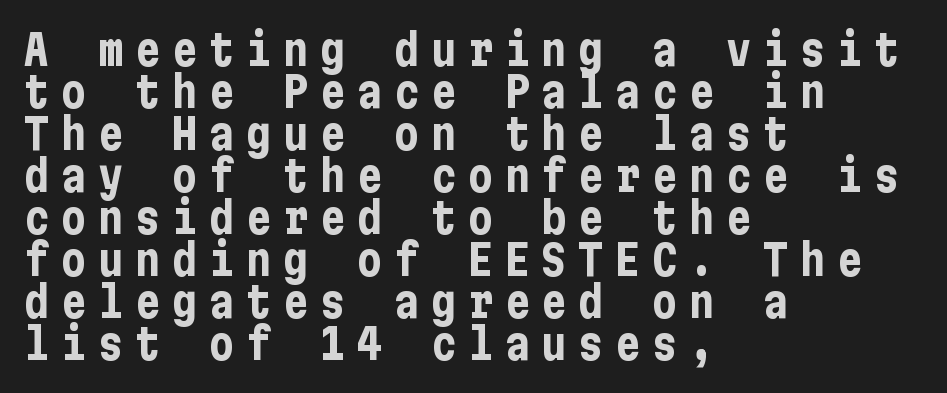
Q: Is the text bold? A: Yes.
Q: Is the text italic (slanted)? A: No, it is upright.
Q: Is the typeface a serif or a sans-serif typeface? A: Sans-serif.
Q: Is the text underlined? A: No.
Q: How is the paragraph aligned? A: Left-aligned.
Q: Is the spacing between letters normal or unusually wide? A: Unusually wide.
Q: Is the spacing between lines tight, normal or loose? A: Tight.
Q: Width (condensed, normal, or wide)? A: Condensed.
Q: Stroke contrast? A: Low.
Q: x-height? A: Medium.
